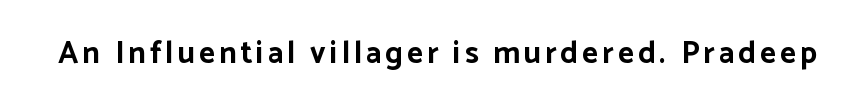
Plenty of ink on the page — the face is bold. The glyphs are unaccompanied by any horizontal stroke below them. Regarding serifs, this sample does without them. The type sits square on the baseline with zero lean.
